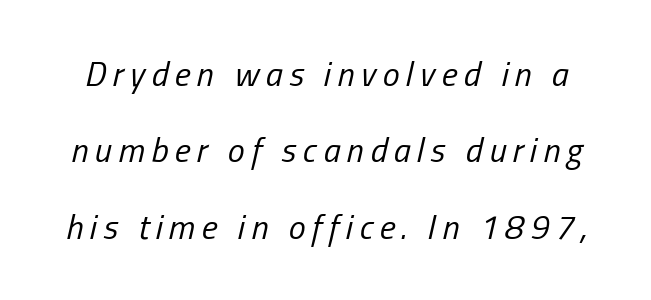
Q: Is the text bold? A: No.
Q: Is the text italic (slanted)? A: Yes, it leans right by about 13 degrees.
Q: Is the text underlined? A: No.
Q: Is the spacing between lines tight, normal or loose? A: Loose.
Q: Width (condensed, normal, or wide)? A: Condensed.
Q: Stroke contrast? A: Low.
Q: x-height? A: Medium.
Q: Monospaced? A: No.
